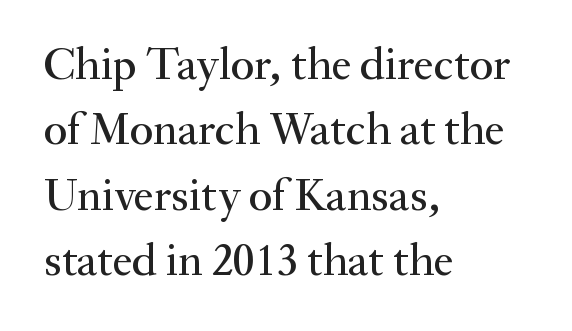
Q: Is the text italic (slanted)? A: No, it is upright.
Q: Is the typeface a serif or a sans-serif typeface? A: Serif.
Q: Is the text underlined? A: No.
Q: How is the paragraph aligned? A: Left-aligned.
Q: Is the spacing between letters normal or unusually wide? A: Normal.
Q: Is the spacing between lines tight, normal or loose? A: Normal.
Q: Width (condensed, normal, or wide)? A: Normal.
Q: Stroke contrast? A: Medium.
Q: x-height? A: Small.
Q: Monospaced? A: No.
